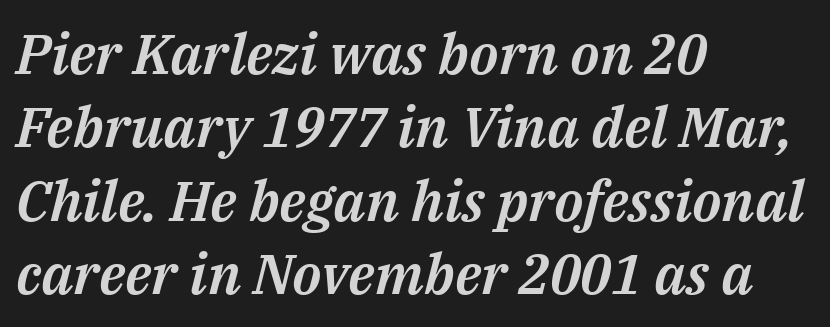
{"italic": "yes", "lean": "right", "slant_degrees": 14, "width": "normal", "stroke_contrast": "medium", "x_height": "medium", "monospaced": "no", "underline": "no", "align": "left", "line_spacing": "normal", "line_spacing_ratio": 1.31, "letter_spacing": "normal", "letter_spacing_em": 0.0, "glyph_px": 56}
